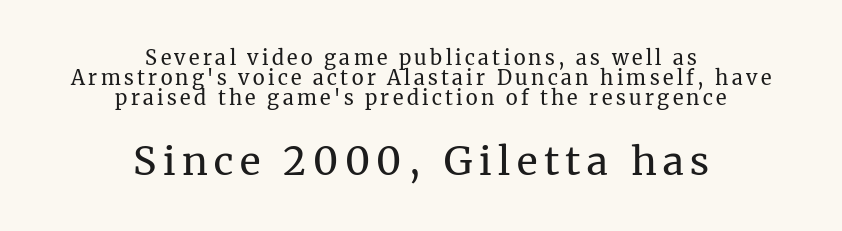
The face used here is seriffed, in the tradition of book romans. Stem width sits at or under what a default text font uses. Where is the straight margin? There isn't one; the lines are centered. Here the designer chose a conventional face with non-uniform glyph widths. The designer dialed line spacing down below the default.
